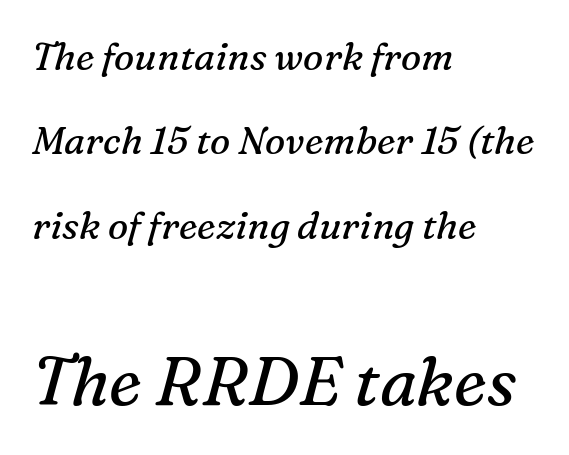
Q: Is the text bold? A: No.
Q: Is the text italic (slanted)? A: Yes, it leans right by about 16 degrees.
Q: Is the typeface a serif or a sans-serif typeface? A: Serif.
Q: Is the text underlined? A: No.
Q: How is the paragraph aligned? A: Left-aligned.
Q: Is the spacing between letters normal or unusually wide? A: Normal.
Q: Is the spacing between lines tight, normal or loose? A: Loose.
Q: Which block of text is set in a larger size, the first (top) or the second (bottom)? A: The second (bottom) one.
Q: Width (condensed, normal, or wide)? A: Normal.
Q: Stroke contrast? A: Medium.
Q: x-height? A: Medium.
Q: Monospaced? A: No.
